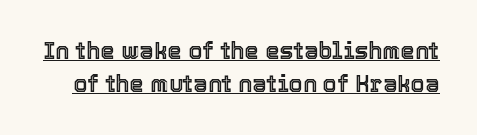
The image shows 23 px text type, upright; set normal line spacing (1.42x), normal letter spacing, underlined.
